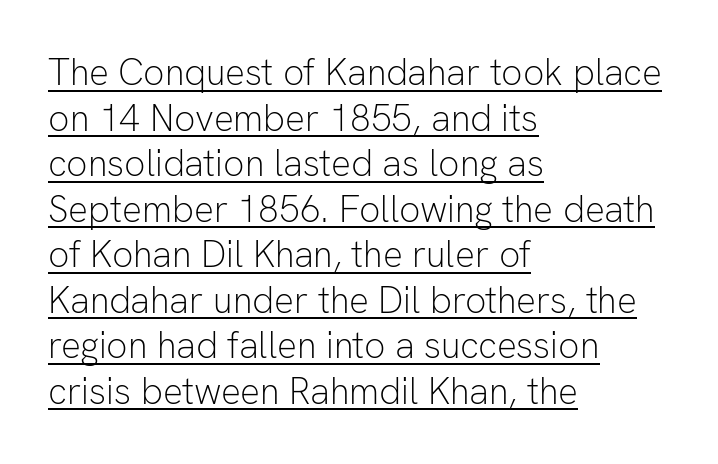
Q: Is the text bold? A: No.
Q: Is the text italic (slanted)? A: No, it is upright.
Q: Is the typeface a serif or a sans-serif typeface? A: Sans-serif.
Q: Is the text underlined? A: Yes.
Q: How is the paragraph aligned? A: Left-aligned.
Q: Is the spacing between letters normal or unusually wide? A: Normal.
Q: Width (condensed, normal, or wide)? A: Normal.
Q: Stroke contrast? A: Low.
Q: x-height? A: Medium.
Q: Monospaced? A: No.
